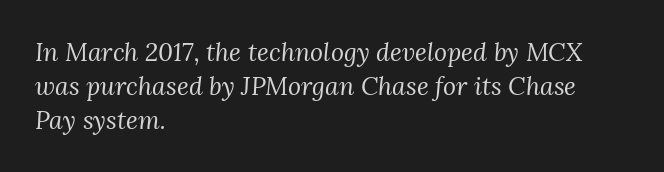
Every row of glyphs begins at an identical x-position on the left. Quick note: interline space is typical. Standard letterfit; no display-style spreading of the glyphs. Emphasis-style slanted type is in use.
